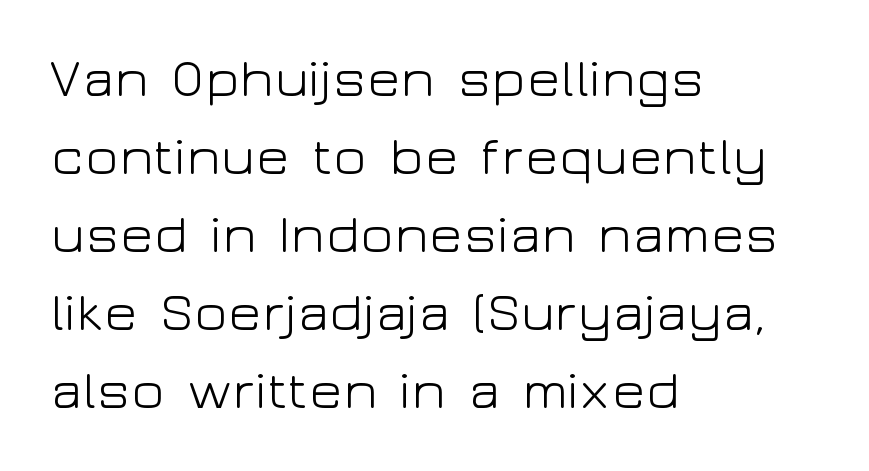
The image shows 55 px light, wide sans-serif type, upright; set left-aligned, normal line spacing (1.42x), normal letter spacing, not underlined; low stroke contrast and a medium x-height.
